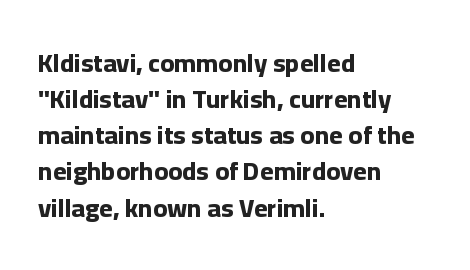
Clear beneath every line of the passage. The typography opts for an upright posture over an oblique one. Evenly set lines give the paragraph a standard silhouette. Standard letterfit; no display-style spreading of the glyphs. The compositor pushed each line to the left boundary.
